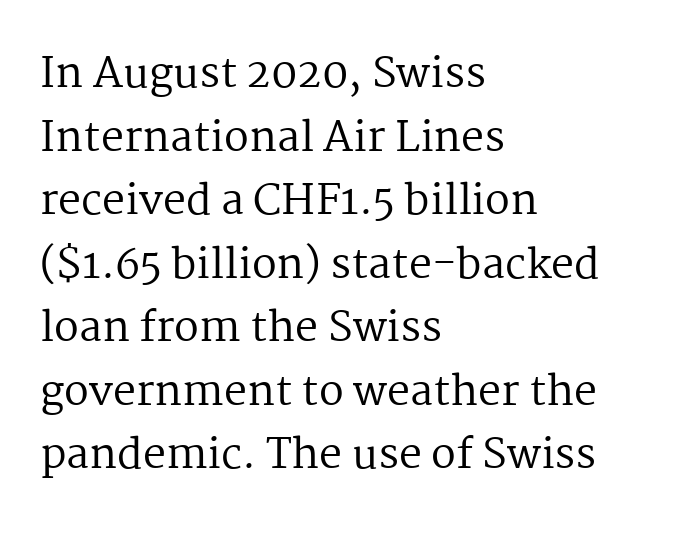
Q: Is the text bold? A: No.
Q: Is the text italic (slanted)? A: No, it is upright.
Q: Is the typeface a serif or a sans-serif typeface? A: Serif.
Q: Is the text underlined? A: No.
Q: How is the paragraph aligned? A: Left-aligned.
Q: Is the spacing between letters normal or unusually wide? A: Normal.
Q: Is the spacing between lines tight, normal or loose? A: Normal.
Q: Width (condensed, normal, or wide)? A: Normal.
Q: Stroke contrast? A: Medium.
Q: x-height? A: Medium.
Q: Monospaced? A: No.
